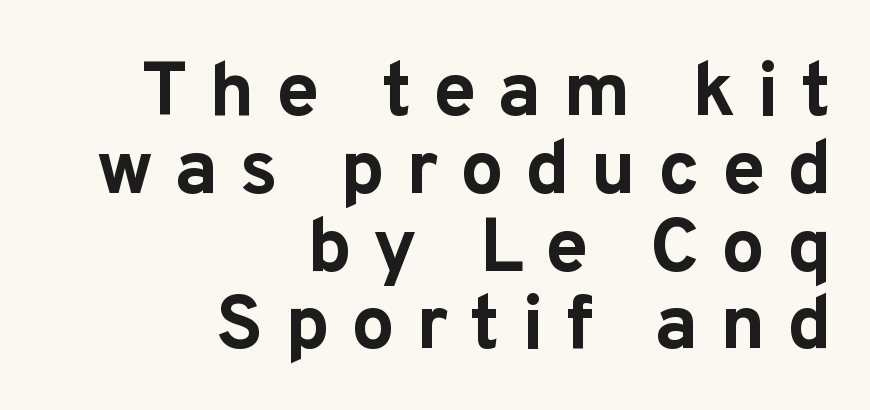
{"serif": "no", "italic": "no", "bold": "yes", "weight": "bold", "width": "normal", "stroke_contrast": "low", "x_height": "medium", "monospaced": "no", "underline": "no", "align": "right", "line_spacing": "tight", "line_spacing_ratio": 1.01, "letter_spacing": "wide", "letter_spacing_em": 0.28, "glyph_px": 77}
